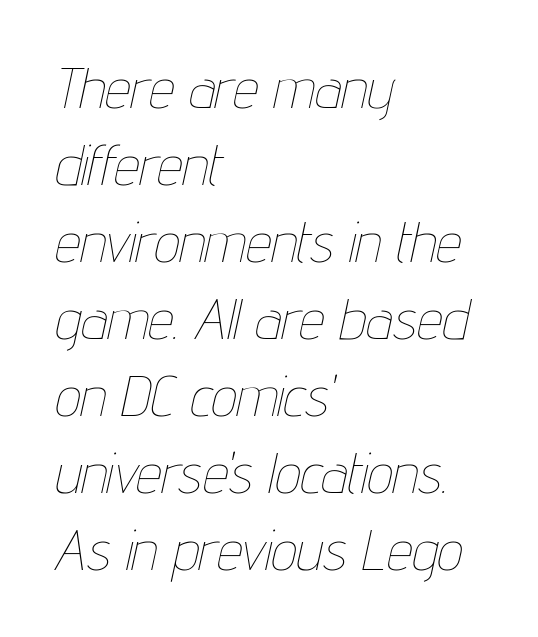
{"italic": "yes", "lean": "right", "slant_degrees": 12, "bold": "no", "weight": "thin", "width": "condensed", "stroke_contrast": "low", "x_height": "medium", "monospaced": "no", "underline": "no", "align": "left", "line_spacing": "normal", "line_spacing_ratio": 1.35, "letter_spacing": "normal", "letter_spacing_em": 0.0, "glyph_px": 57}
